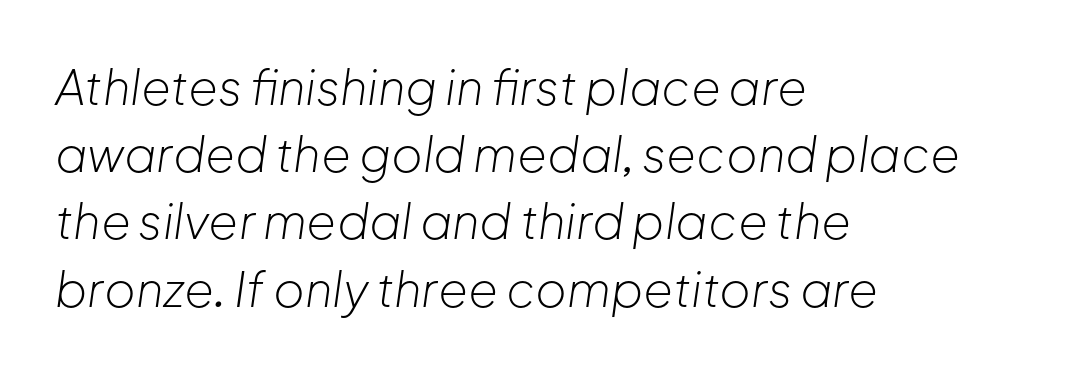
{"italic": "yes", "lean": "right", "slant_degrees": 8, "bold": "no", "weight": "light", "width": "normal", "stroke_contrast": "low", "x_height": "medium", "monospaced": "no", "underline": "no", "align": "left", "line_spacing": "normal", "line_spacing_ratio": 1.4, "letter_spacing": "normal", "letter_spacing_em": 0.0, "glyph_px": 48}
